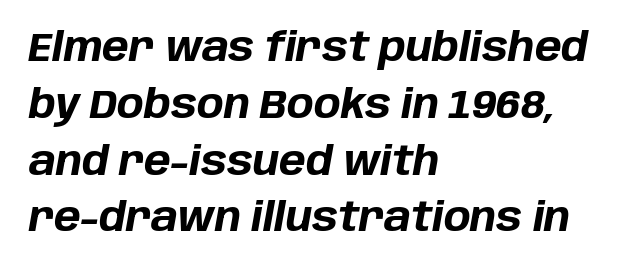
Do the characters align in a grid? No, the font is proportional. The block of text has a typical density, with ordinary space between rows. No word sits above an underline. In CSS terms this would be text-align: left.
